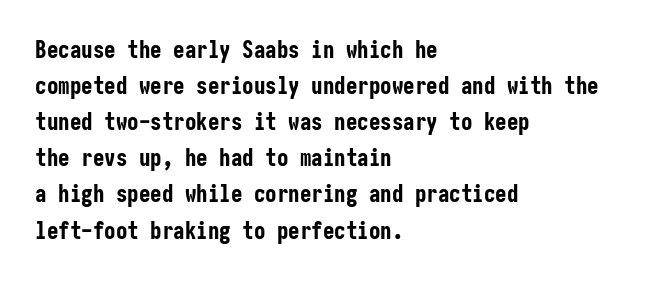
The image shows 23 px bold type, upright; set left-aligned, normal line spacing (1.57x), normal letter spacing, not underlined.
